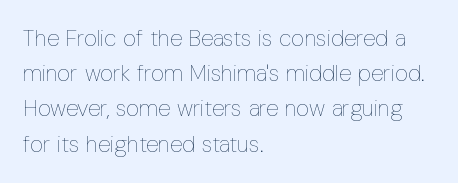
The image shows 23 px text type, upright; set left-aligned, normal line spacing (1.53x), normal letter spacing, not underlined.
